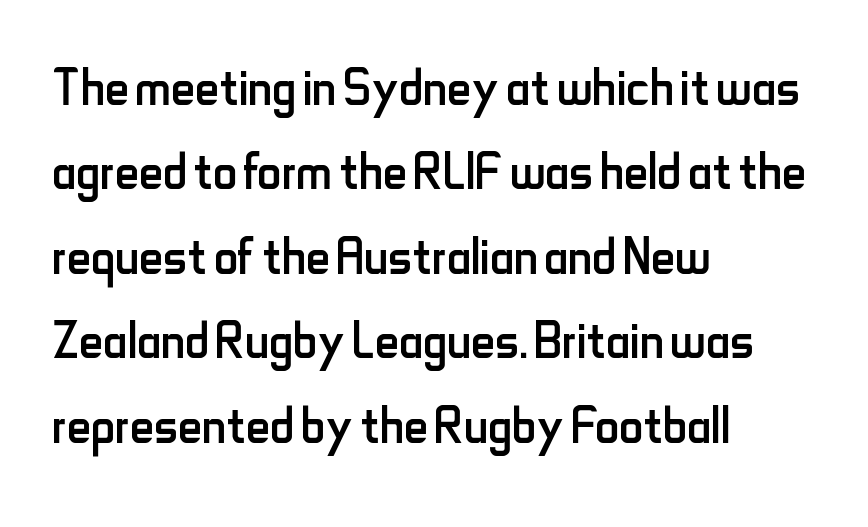
{"serif": "no", "italic": "no", "bold": "no", "weight": "regular", "width": "condensed", "stroke_contrast": "low", "x_height": "small", "monospaced": "no", "underline": "no", "align": "left", "line_spacing": "normal", "line_spacing_ratio": 1.26, "letter_spacing": "normal", "letter_spacing_em": 0.0, "glyph_px": 67}
